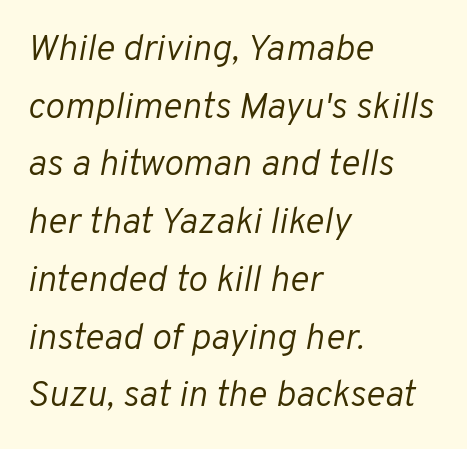
{"italic": "yes", "lean": "right", "slant_degrees": 10, "bold": "no", "weight": "light", "width": "normal", "stroke_contrast": "low", "x_height": "medium", "monospaced": "no", "underline": "no", "align": "left", "line_spacing": "normal", "line_spacing_ratio": 1.56, "letter_spacing": "normal", "letter_spacing_em": 0.0, "glyph_px": 37}
